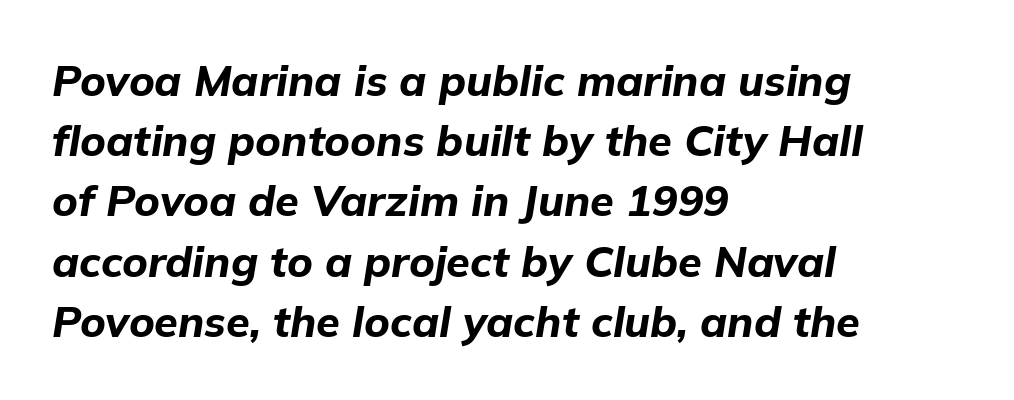
The image shows 43 px bold type, italic (leaning right); set left-aligned, normal line spacing (1.4x), normal letter spacing, not underlined; low stroke contrast and a medium x-height.
